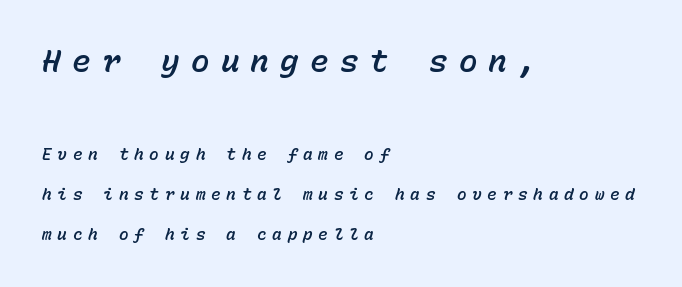
Q: Is the text italic (slanted)? A: Yes, it leans right by about 15 degrees.
Q: Is the text underlined? A: No.
Q: How is the paragraph aligned? A: Left-aligned.
Q: Is the spacing between letters normal or unusually wide? A: Unusually wide.
Q: Is the spacing between lines tight, normal or loose? A: Loose.
Q: Which block of text is set in a larger size, the first (top) or the second (bottom)? A: The first (top) one.
Q: Width (condensed, normal, or wide)? A: Normal.
Q: Stroke contrast? A: Low.
Q: x-height? A: Medium.
Q: Monospaced? A: Yes.
